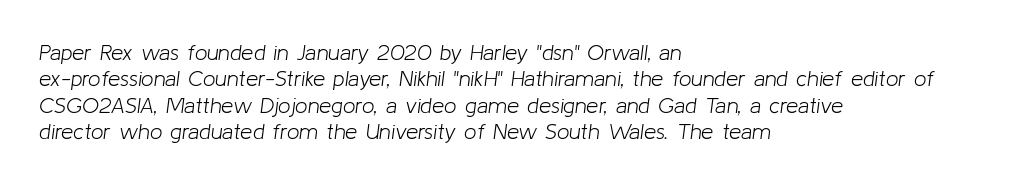
This rendering features lettering with no underline. Notice how the passage keeps a crisp vertical edge on the left only. The weight tops out at a normal text grade. Is the type slanted? Yes — the strokes lean at a clear angle.
